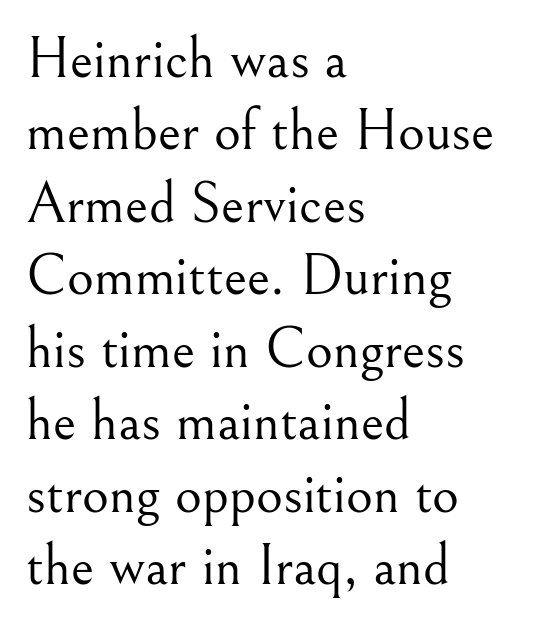
Characters remain perfectly vertical along every line. The font is comparable to plain body text, perhaps lighter. A typesetter would call this proportional, since set widths differ per character. Descenders are the only things crossing below the line. The characters display serif detailing at their extremities.
